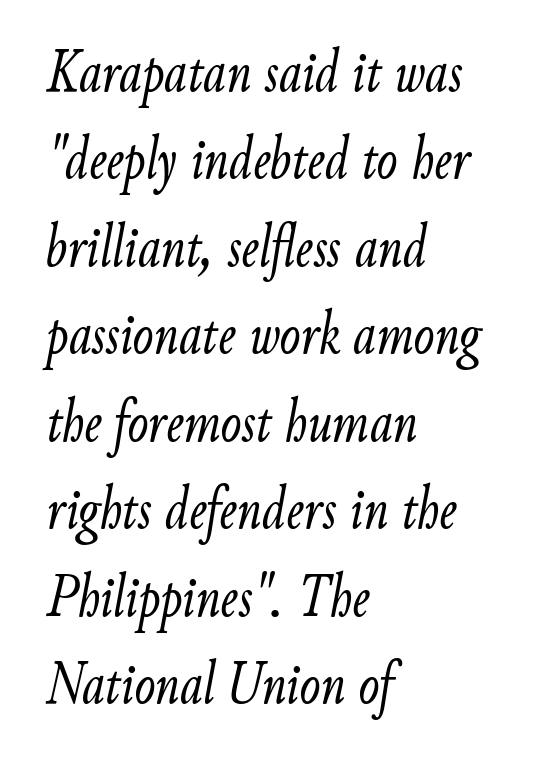
{"italic": "yes", "lean": "right", "slant_degrees": 9, "bold": "no", "weight": "light", "width": "condensed", "stroke_contrast": "low", "x_height": "small", "monospaced": "no", "underline": "no", "align": "left", "line_spacing": "normal", "line_spacing_ratio": 1.41, "letter_spacing": "normal", "letter_spacing_em": 0.0, "glyph_px": 62}
